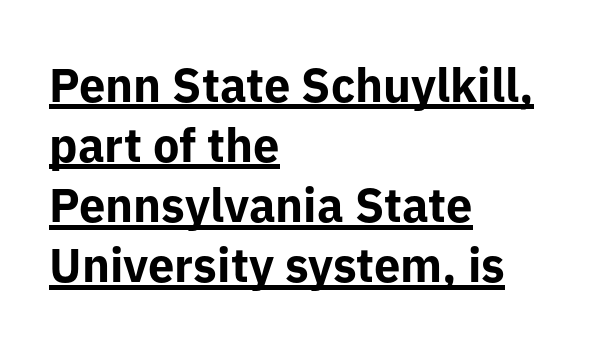
{"serif": "no", "italic": "no", "bold": "yes", "weight": "bold", "width": "normal", "stroke_contrast": "low", "x_height": "medium", "monospaced": "no", "underline": "yes", "align": "left", "line_spacing": "normal", "line_spacing_ratio": 1.28, "letter_spacing": "normal", "letter_spacing_em": 0.0, "glyph_px": 47}
